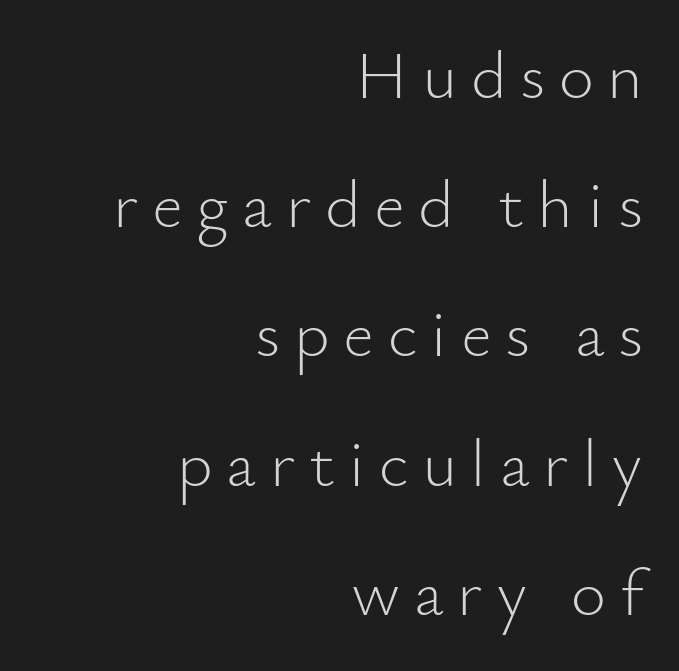
A typesetter would call this heavily tracked-out type. Spacing verdict: proportional, widths tailored to each character. Descenders hang freely into open space. The rendering anchors every line to the right-hand side. Widely set lines give the paragraph a tall, airy silhouette.
